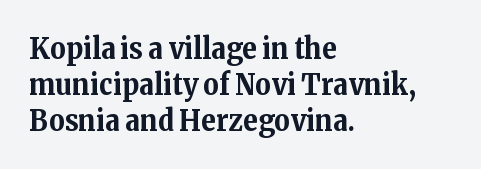
Q: Is the text bold? A: Yes.
Q: Is the text italic (slanted)? A: No, it is upright.
Q: Is the typeface a serif or a sans-serif typeface? A: Serif.
Q: Is the text underlined? A: No.
Q: How is the paragraph aligned? A: Left-aligned.
Q: Is the spacing between letters normal or unusually wide? A: Normal.
Q: Width (condensed, normal, or wide)? A: Normal.
Q: Stroke contrast? A: Medium.
Q: x-height? A: Medium.
Q: Monospaced? A: No.
